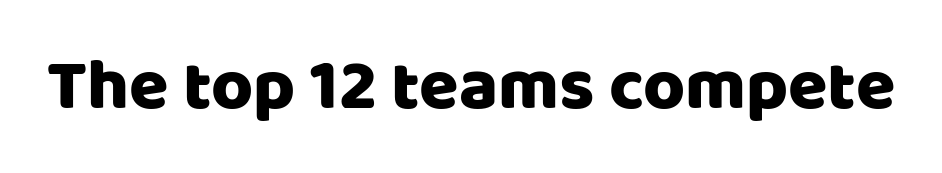
{"serif": "no", "italic": "no", "width": "normal", "stroke_contrast": "low", "x_height": "large", "monospaced": "no", "underline": "no", "letter_spacing": "normal", "letter_spacing_em": 0.0, "glyph_px": 72}
